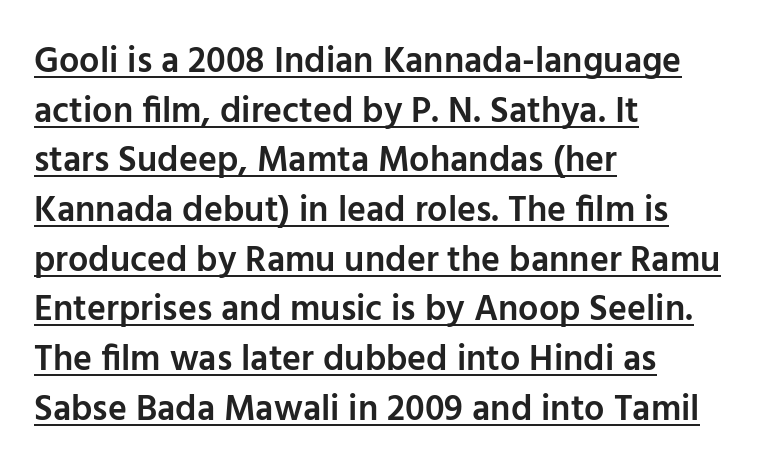
Q: Is the text bold? A: Semi-bold.
Q: Is the text italic (slanted)? A: No, it is upright.
Q: Is the typeface a serif or a sans-serif typeface? A: Sans-serif.
Q: Is the text underlined? A: Yes.
Q: How is the paragraph aligned? A: Left-aligned.
Q: Is the spacing between letters normal or unusually wide? A: Normal.
Q: Is the spacing between lines tight, normal or loose? A: Normal.
Q: Width (condensed, normal, or wide)? A: Normal.
Q: Stroke contrast? A: Low.
Q: x-height? A: Medium.
Q: Monospaced? A: No.
